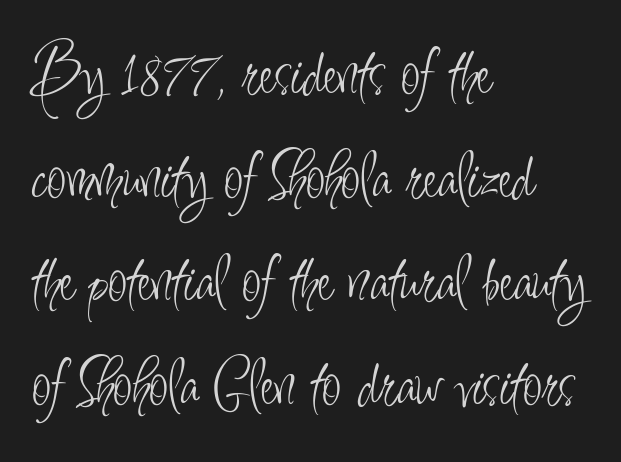
{"serif": "no", "bold": "no", "weight": "light", "width": "condensed", "stroke_contrast": "low", "x_height": "small", "monospaced": "no", "underline": "no", "align": "left", "line_spacing": "normal", "line_spacing_ratio": 1.48, "letter_spacing": "normal", "letter_spacing_em": 0.0, "glyph_px": 70}
